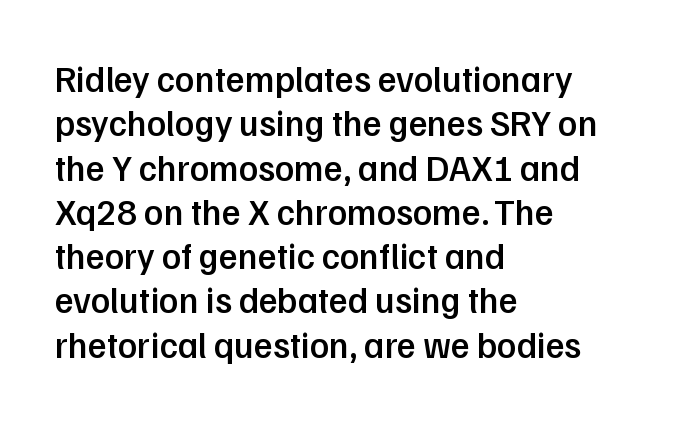
Q: Is the text bold? A: Semi-bold.
Q: Is the text italic (slanted)? A: No, it is upright.
Q: Is the typeface a serif or a sans-serif typeface? A: Sans-serif.
Q: Is the text underlined? A: No.
Q: How is the paragraph aligned? A: Left-aligned.
Q: Is the spacing between letters normal or unusually wide? A: Normal.
Q: Width (condensed, normal, or wide)? A: Normal.
Q: Stroke contrast? A: Low.
Q: x-height? A: Medium.
Q: Monospaced? A: No.
